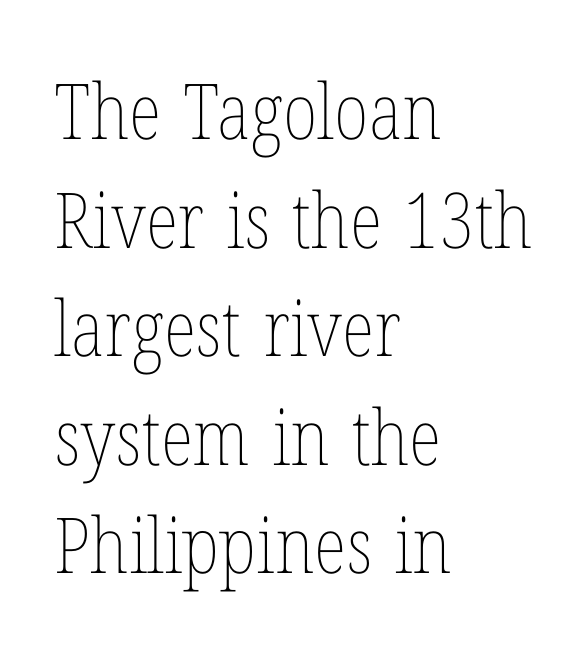
Q: Is the text bold? A: No.
Q: Is the text italic (slanted)? A: No, it is upright.
Q: Is the text underlined? A: No.
Q: How is the paragraph aligned? A: Left-aligned.
Q: Is the spacing between letters normal or unusually wide? A: Normal.
Q: Is the spacing between lines tight, normal or loose? A: Normal.
Q: Width (condensed, normal, or wide)? A: Condensed.
Q: Stroke contrast? A: Low.
Q: x-height? A: Medium.
Q: Monospaced? A: No.
